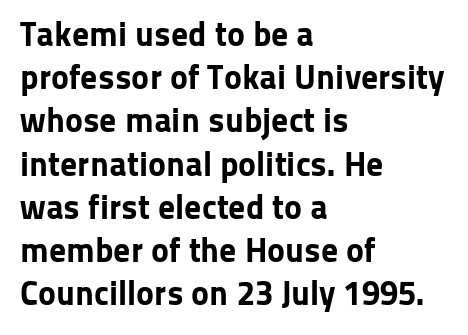
Inter-character spacing is left at the font's built-in metrics. Designer's note — italics off, roman on. Nope, no serifs anywhere on these letters. Glance below the letters and you will spot only blank space. Is there much room between lines? A standard amount, neither cramped nor airy. Proportional: the letters do not fall into vertical columns.
